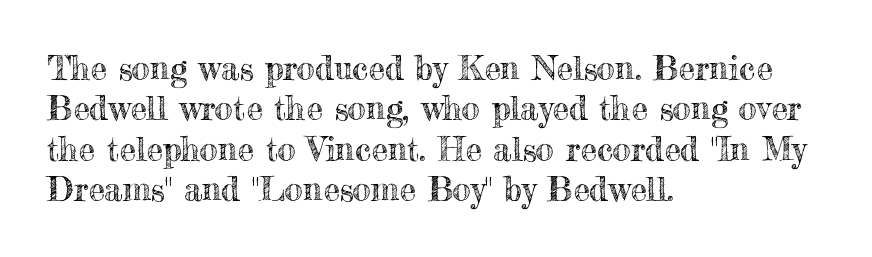
Q: Is the text italic (slanted)? A: No, it is upright.
Q: Is the text underlined? A: No.
Q: How is the paragraph aligned? A: Left-aligned.
Q: Is the spacing between letters normal or unusually wide? A: Normal.
Q: Width (condensed, normal, or wide)? A: Normal.
Q: x-height? A: Small.
Q: Monospaced? A: No.
